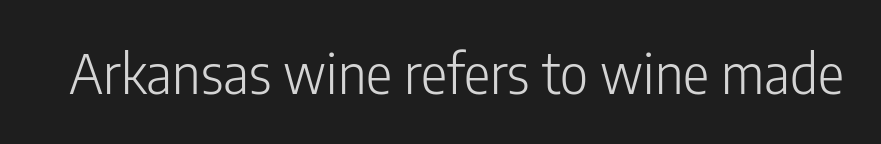
{"serif": "no", "italic": "no", "bold": "no", "weight": "light", "width": "condensed", "stroke_contrast": "low", "x_height": "medium", "monospaced": "no", "underline": "no", "letter_spacing": "normal", "letter_spacing_em": 0.0, "glyph_px": 55}
